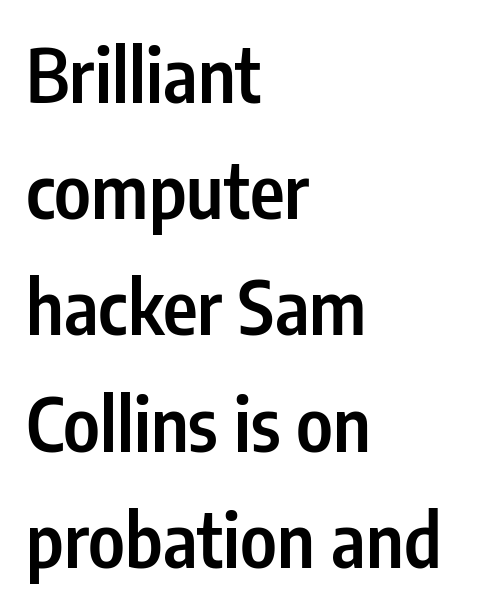
{"serif": "no", "italic": "no", "bold": "semi", "weight": "semibold", "width": "condensed", "stroke_contrast": "low", "x_height": "medium", "monospaced": "no", "underline": "no", "align": "left", "line_spacing": "normal", "line_spacing_ratio": 1.57, "letter_spacing": "normal", "letter_spacing_em": 0.0, "glyph_px": 74}
